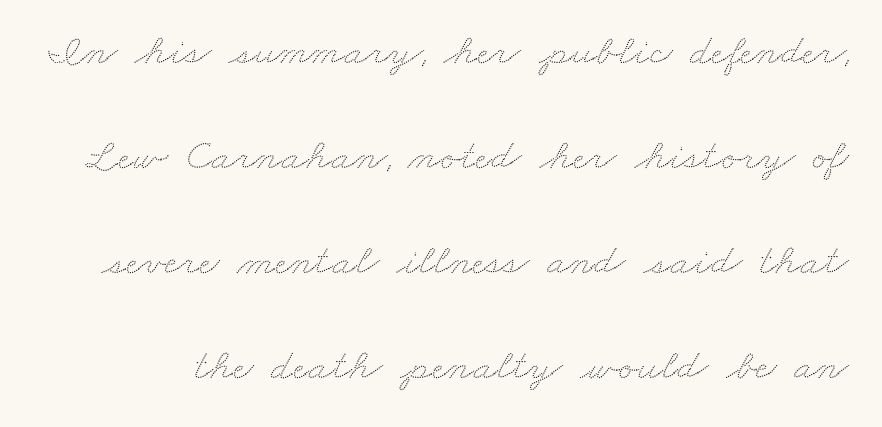
{"width": "wide", "stroke_contrast": "low", "x_height": "small", "monospaced": "no", "underline": "no", "line_spacing": "loose", "line_spacing_ratio": 2.39, "letter_spacing": "normal", "letter_spacing_em": 0.0, "glyph_px": 44}
